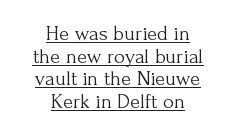
Q: Is the text bold? A: No.
Q: Is the text italic (slanted)? A: No, it is upright.
Q: Is the text underlined? A: Yes.
Q: How is the paragraph aligned? A: Centered.
Q: Is the spacing between letters normal or unusually wide? A: Normal.
Q: Is the spacing between lines tight, normal or loose? A: Tight.
